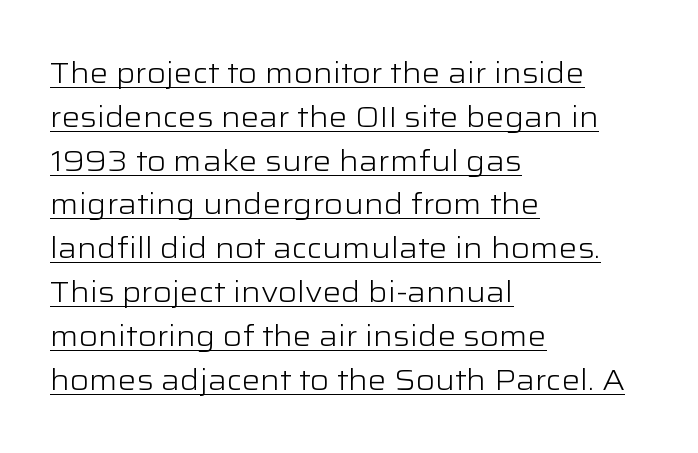
This sample is left-justified, so line endings fall wherever the words run out. Here the glyphs are tracked normally, forming tight word shapes. Note the varied advance widths — an 'i' is clearly narrower than an 'm'. Characters remain perfectly vertical along every line.
